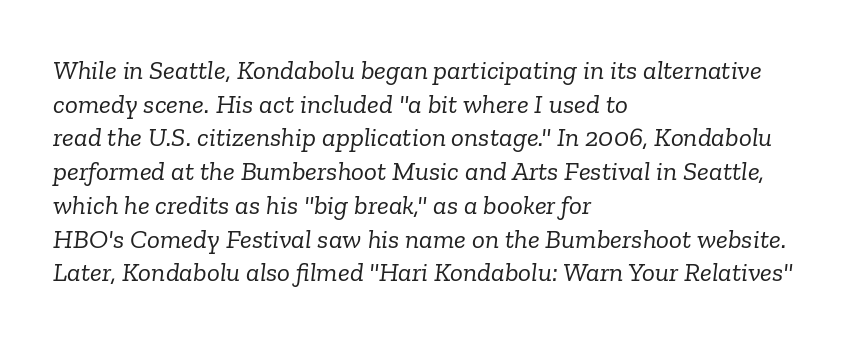
The image shows 27 px text type, italic (leaning right); set left-aligned, normal line spacing (1.25x), normal letter spacing, not underlined.
